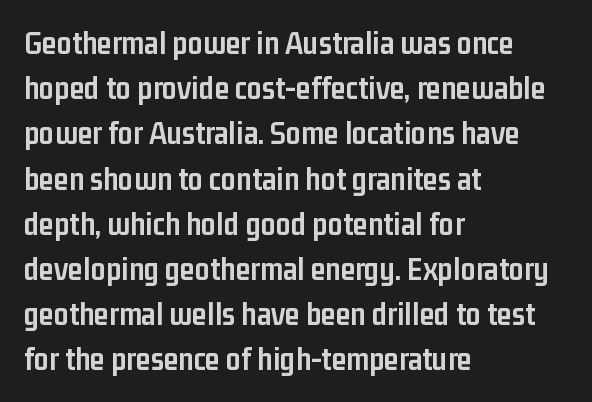
Interline gaps are of average width in this sample. Varying glyph widths throughout — classic text-font behaviour. Where is the straight margin? On the left. Thick stems and heavy bowls — unmistakably bold. The specimen reads as upright at a glance.
